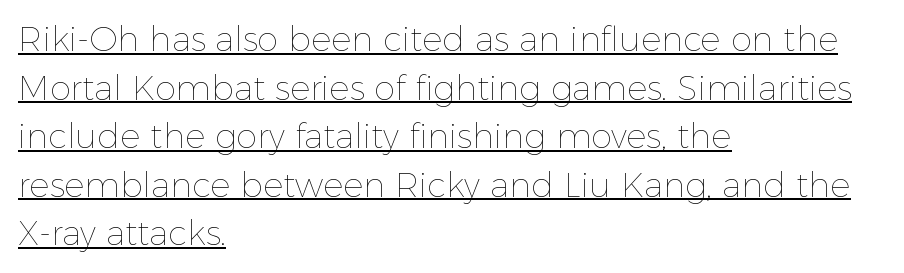
These lines sit exactly where default settings would place them. The letterforms sit at book weight or below. A classic flush-left, rag-right setting is used for this passage. The gaps between neighbouring characters are ordinary and unremarkable. Do the characters align in a grid? No, the font is proportional.
